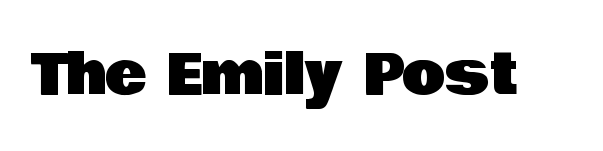
{"serif": "no", "italic": "no", "width": "normal", "stroke_contrast": "low", "x_height": "large", "monospaced": "no", "underline": "no", "letter_spacing": "normal", "letter_spacing_em": 0.0, "glyph_px": 56}
